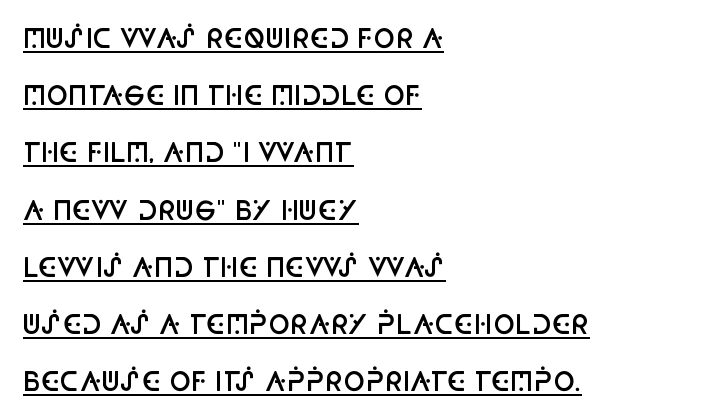
{"italic": "no", "bold": "semi", "underline": "yes", "align": "left", "line_spacing": "loose", "line_spacing_ratio": 2.2, "letter_spacing": "normal", "letter_spacing_em": 0.0, "glyph_px": 26}
